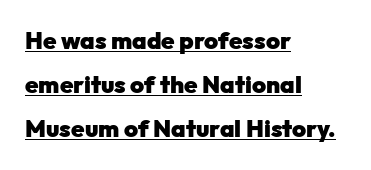
Q: Is the text bold? A: Yes.
Q: Is the text italic (slanted)? A: No, it is upright.
Q: Is the text underlined? A: Yes.
Q: How is the paragraph aligned? A: Left-aligned.
Q: Is the spacing between letters normal or unusually wide? A: Normal.
